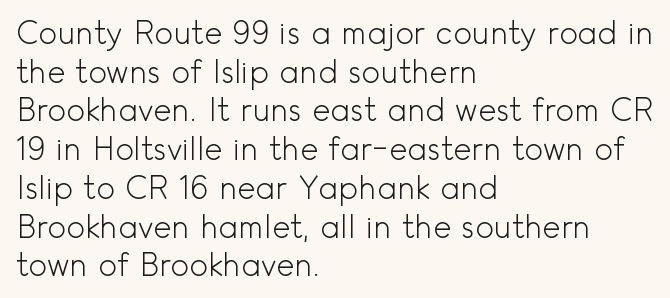
The image shows 31 px light sans-serif type, upright; set left-aligned, normal line spacing (1.25x), normal letter spacing, not underlined; a small x-height.
